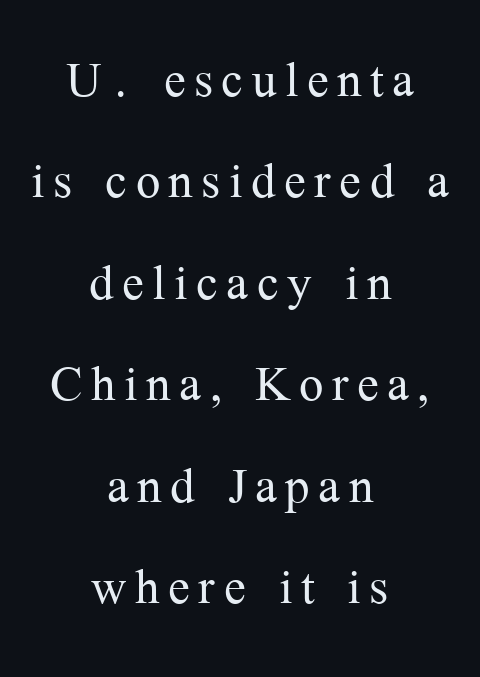
This sample is center-justified, so both line endings float freely. Do the characters align in a grid? No, the font is proportional. The words here are not underlined. Evenly set lines give the paragraph a standard silhouette. Regarding serifs, this sample has them.
